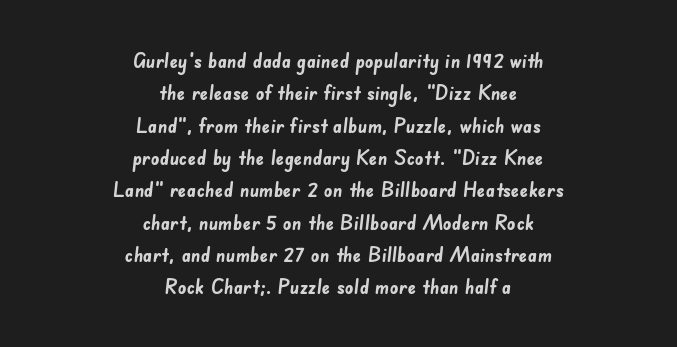
The image shows 21 px bold type; set centered, normal line spacing (1.54x), normal letter spacing, not underlined.
